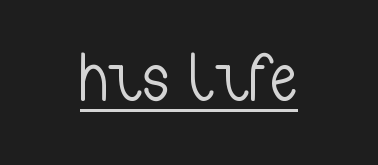
The image shows 68 px light, condensed sans-serif type, upright; set normal letter spacing, underlined; low stroke contrast and a medium x-height.
